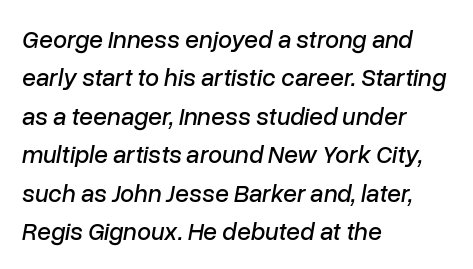
{"italic": "yes", "lean": "right", "slant_degrees": 10, "underline": "no", "align": "left", "line_spacing": "normal", "line_spacing_ratio": 1.54, "letter_spacing": "normal", "letter_spacing_em": 0.0, "glyph_px": 25}
